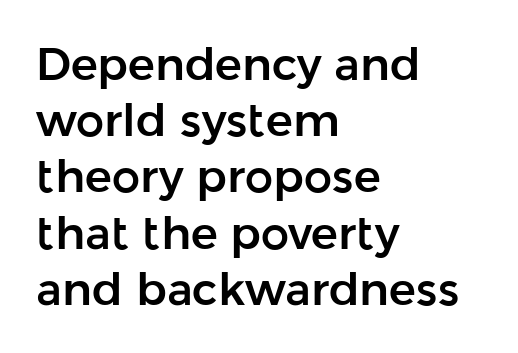
The image shows 45 px sans-serif type, upright; set left-aligned, normal line spacing (1.25x), normal letter spacing, not underlined; low stroke contrast and a medium x-height.
